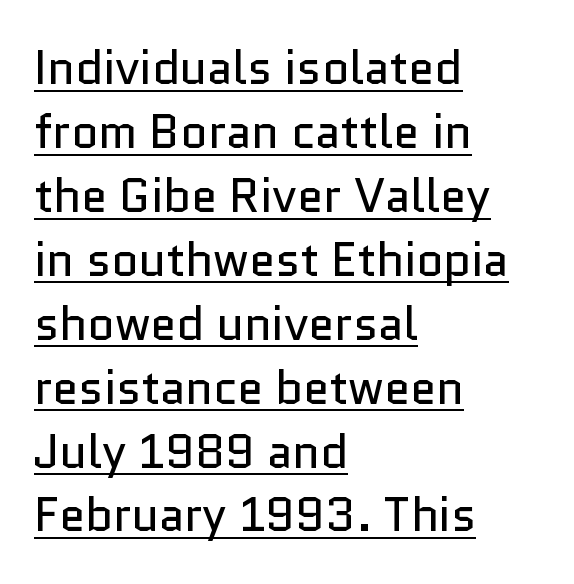
{"serif": "no", "italic": "no", "bold": "no", "weight": "regular", "width": "normal", "stroke_contrast": "low", "x_height": "medium", "monospaced": "no", "underline": "yes", "align": "left", "line_spacing": "normal", "line_spacing_ratio": 1.36, "letter_spacing": "normal", "letter_spacing_em": 0.0, "glyph_px": 47}
